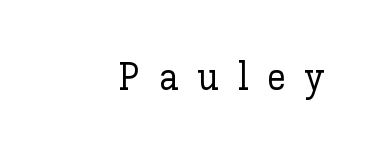
{"italic": "no", "width": "normal", "stroke_contrast": "low", "x_height": "medium", "monospaced": "no", "underline": "no", "letter_spacing": "wide", "letter_spacing_em": 0.49, "glyph_px": 38}
